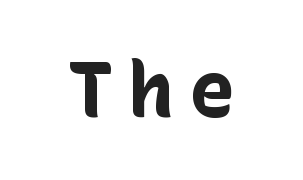
{"serif": "no", "italic": "no", "bold": "yes", "weight": "bold", "width": "normal", "stroke_contrast": "low", "x_height": "medium", "monospaced": "no", "underline": "no", "glyph_px": 77}
